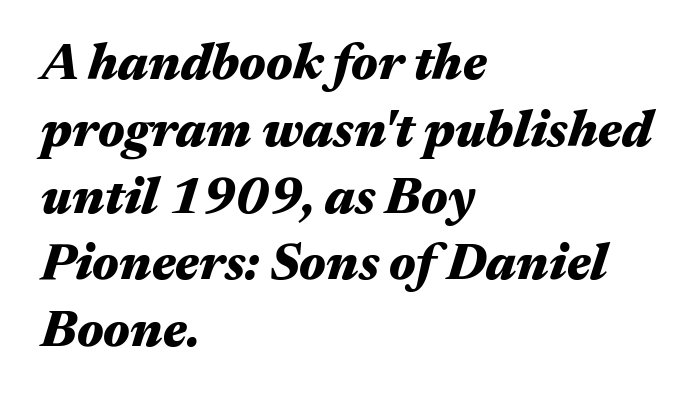
The passage shown is emphatically bold. The vertical gap from one line to the next is medium. Here the designer chose a conventional face with non-uniform glyph widths. Descender tails drop into unmarked territory. The letters are slanted; this is an italic face.
